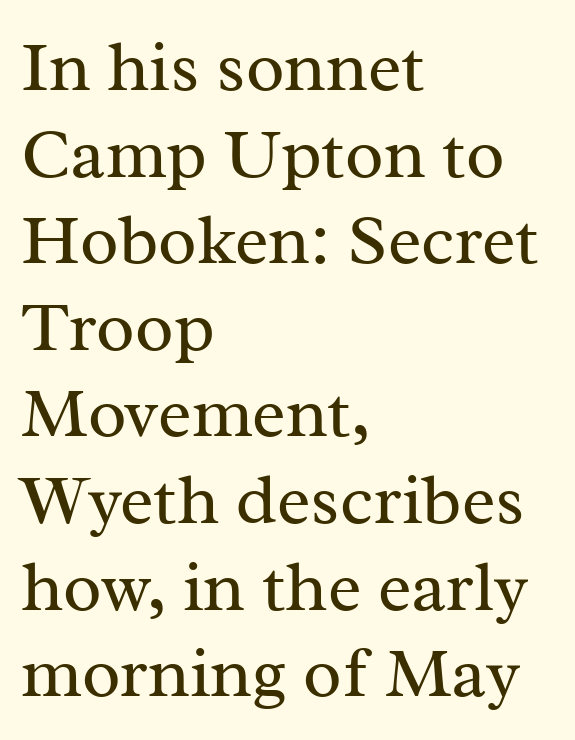
Q: Is the text bold? A: No.
Q: Is the text italic (slanted)? A: No, it is upright.
Q: Is the typeface a serif or a sans-serif typeface? A: Serif.
Q: Is the text underlined? A: No.
Q: How is the paragraph aligned? A: Left-aligned.
Q: Is the spacing between letters normal or unusually wide? A: Normal.
Q: Width (condensed, normal, or wide)? A: Normal.
Q: Stroke contrast? A: Medium.
Q: x-height? A: Medium.
Q: Monospaced? A: No.
